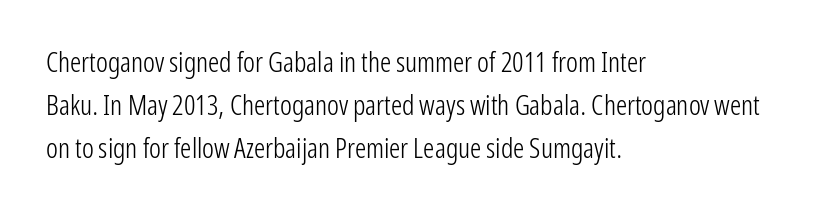
Q: Is the text bold? A: No.
Q: Is the text italic (slanted)? A: No, it is upright.
Q: Is the typeface a serif or a sans-serif typeface? A: Sans-serif.
Q: Is the text underlined? A: No.
Q: How is the paragraph aligned? A: Left-aligned.
Q: Is the spacing between letters normal or unusually wide? A: Normal.
Q: Is the spacing between lines tight, normal or loose? A: Normal.
Q: Width (condensed, normal, or wide)? A: Condensed.
Q: Stroke contrast? A: Low.
Q: x-height? A: Medium.
Q: Monospaced? A: No.
